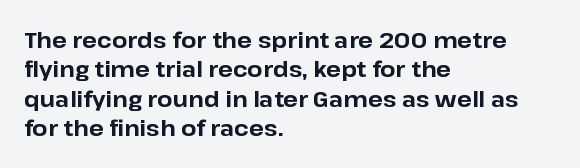
The image shows 22 px bold type, upright; set left-aligned, normal line spacing (1.34x), normal letter spacing, not underlined.
